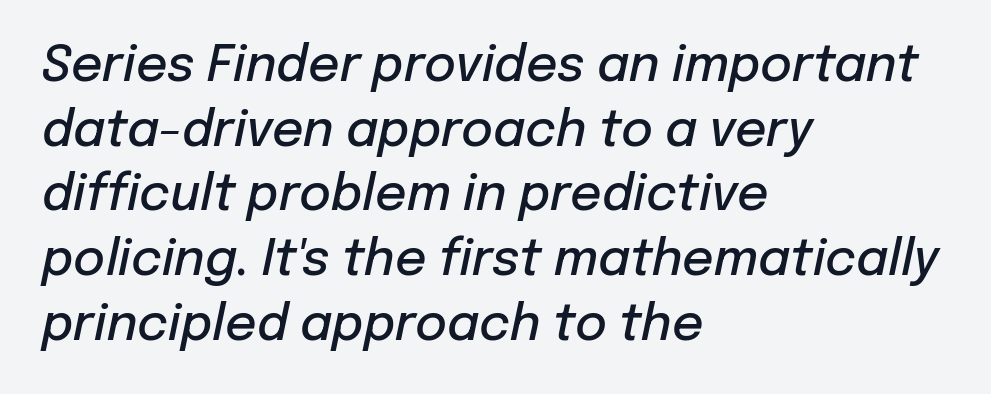
Letter spacing: default. The space between consecutive lines is moderate. Rendered with sloped, italic letterforms. Note the varied advance widths — an 'i' is clearly narrower than an 'm'.
